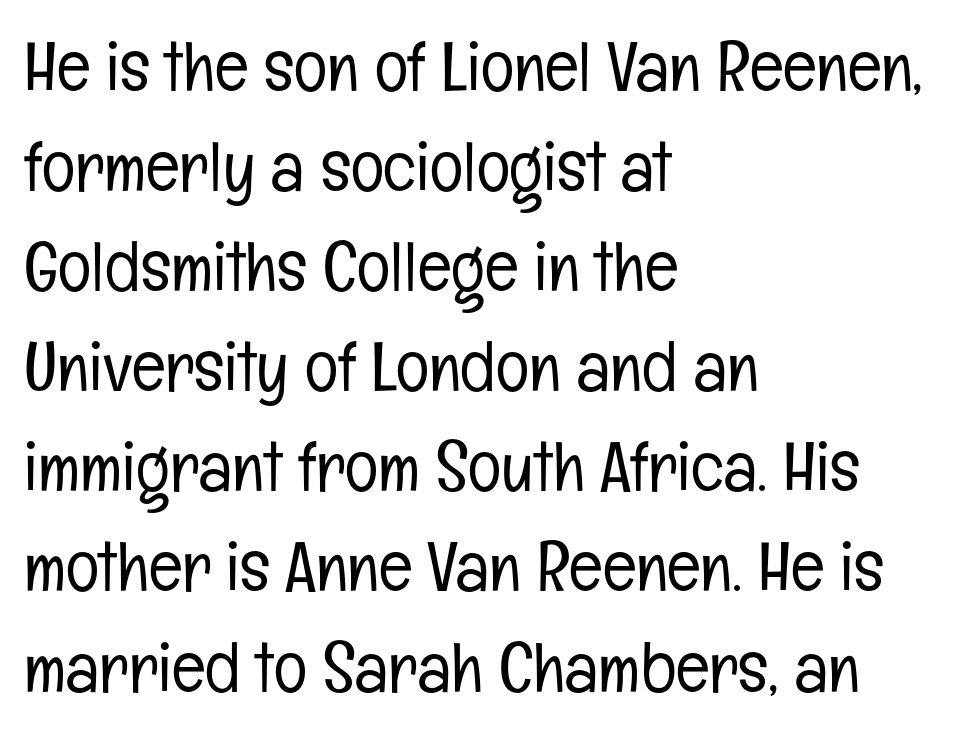
Layout note: lines flush left. The strokes are not fattened; the text isn't bold. Font category for this specimen: sans-serif. Italic: no, the glyphs are upright roman. The line-height multiplier appears to be the usual default.
